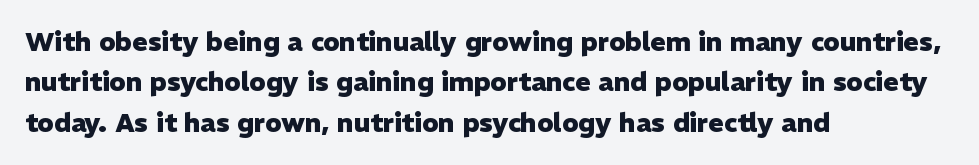
{"italic": "no", "bold": "yes", "underline": "no", "align": "left", "line_spacing": "normal", "line_spacing_ratio": 1.55, "letter_spacing": "normal", "letter_spacing_em": 0.0, "glyph_px": 26}
